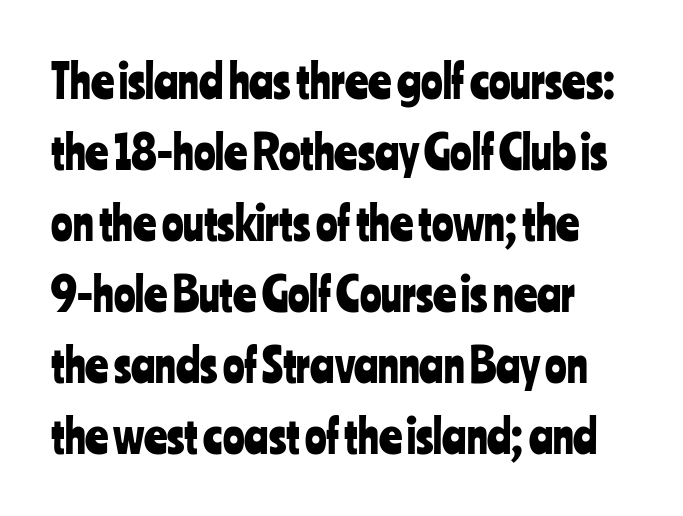
The image shows 45 px condensed sans-serif type, upright; set normal line spacing (1.58x), normal letter spacing, not underlined; low stroke contrast and a medium x-height.
